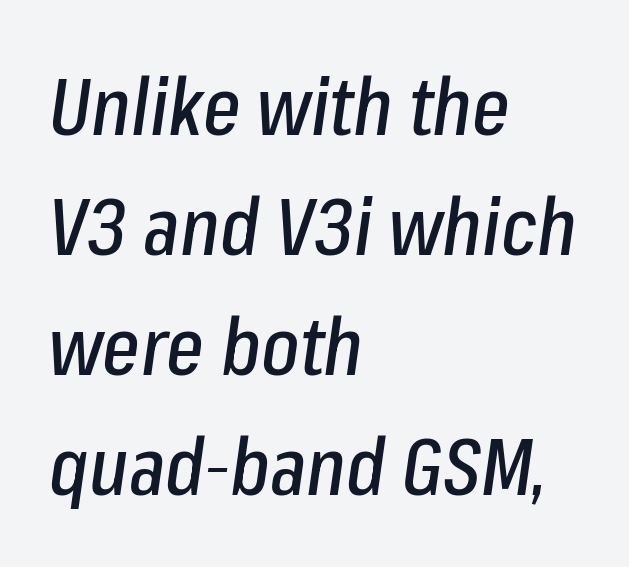
Is this a fixed-width face? No — the glyphs have proportional, varying widths. Plain, unruled lines of type. The rendering keeps characters at their native spacing. Reading down the column, the eye jumps a familiar distance to each next line. The rag falls on the right side of this text block.
